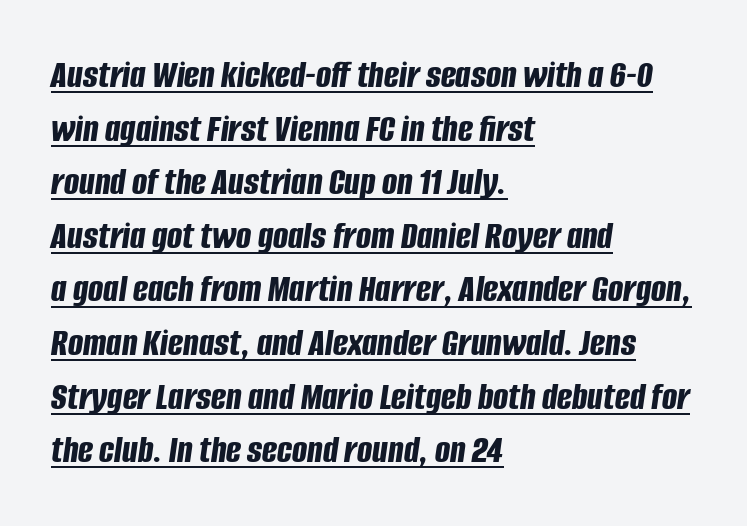
Q: Is the text bold? A: Yes.
Q: Is the text italic (slanted)? A: Yes, it leans right by about 8 degrees.
Q: Is the text underlined? A: Yes.
Q: How is the paragraph aligned? A: Left-aligned.
Q: Is the spacing between letters normal or unusually wide? A: Normal.
Q: Is the spacing between lines tight, normal or loose? A: Normal.
Q: Width (condensed, normal, or wide)? A: Condensed.
Q: Stroke contrast? A: Low.
Q: x-height? A: Large.
Q: Monospaced? A: No.
